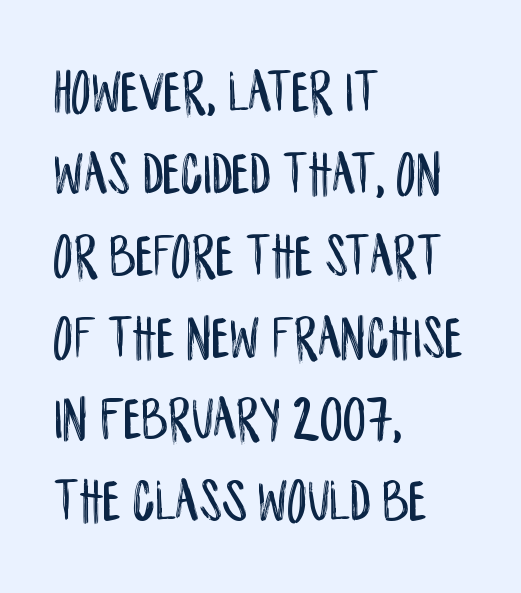
Q: Is the text italic (slanted)? A: No, it is upright.
Q: Is the typeface a serif or a sans-serif typeface? A: Sans-serif.
Q: Is the text underlined? A: No.
Q: How is the paragraph aligned? A: Left-aligned.
Q: Is the spacing between letters normal or unusually wide? A: Normal.
Q: Is the spacing between lines tight, normal or loose? A: Normal.
Q: Width (condensed, normal, or wide)? A: Condensed.
Q: Stroke contrast? A: Low.
Q: x-height? A: Large.
Q: Monospaced? A: No.
